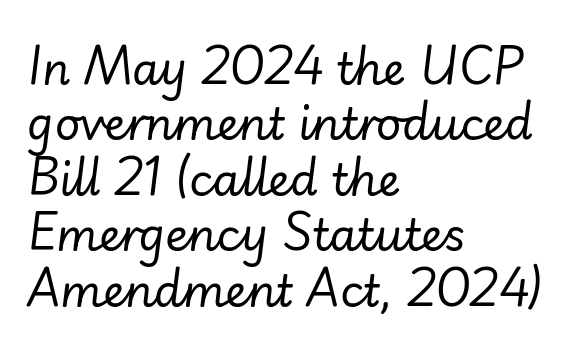
Compared with typical paragraphs, the rows here are spaced about the same. Tracking here is standard; glyphs follow each other at the usual distance. Reading down the block, your eye returns to a fixed left position each line. Honestly, there is no underline to notice here at all. Is the type heavy? It reads as light-to-regular instead.
